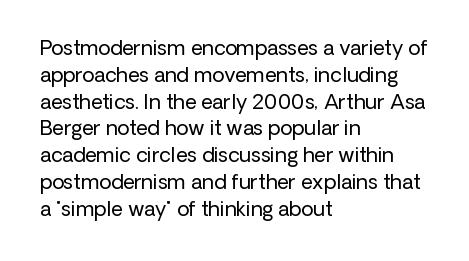
Unlike italic type, these characters show no tilt at all. Honestly, there is no underline to notice here at all. The ragged edge is on the right, which tells us the setting is flush left. Tracking here is standard; glyphs follow each other at the usual distance.
